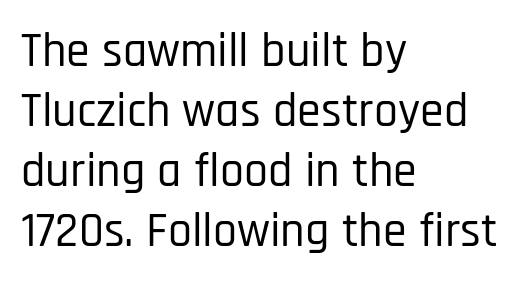
Q: Is the text italic (slanted)? A: No, it is upright.
Q: Is the typeface a serif or a sans-serif typeface? A: Sans-serif.
Q: Is the text underlined? A: No.
Q: How is the paragraph aligned? A: Left-aligned.
Q: Is the spacing between letters normal or unusually wide? A: Normal.
Q: Is the spacing between lines tight, normal or loose? A: Normal.
Q: Width (condensed, normal, or wide)? A: Condensed.
Q: Stroke contrast? A: Low.
Q: x-height? A: Large.
Q: Monospaced? A: No.
